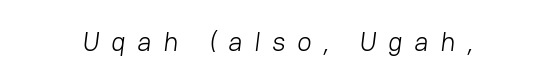
The horizontal fit of the characters is loose and conspicuously gappy. Is the type heavy? It reads as light-to-regular instead. Glance below the letters and you will spot only blank space.
